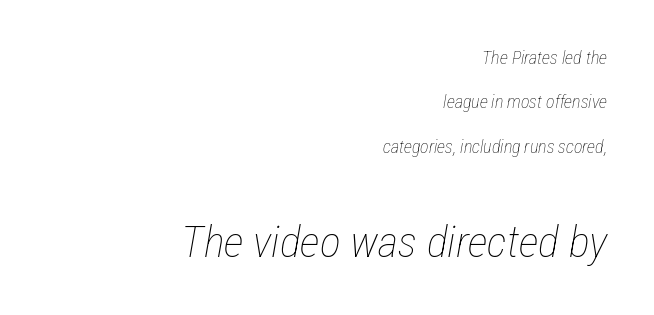
Q: Is the text bold? A: No.
Q: Is the text italic (slanted)? A: Yes, it leans right by about 12 degrees.
Q: Is the text underlined? A: No.
Q: How is the paragraph aligned? A: Right-aligned.
Q: Is the spacing between letters normal or unusually wide? A: Normal.
Q: Is the spacing between lines tight, normal or loose? A: Loose.
Q: Which block of text is set in a larger size, the first (top) or the second (bottom)? A: The second (bottom) one.
Q: Width (condensed, normal, or wide)? A: Condensed.
Q: Stroke contrast? A: Low.
Q: x-height? A: Medium.
Q: Monospaced? A: No.
